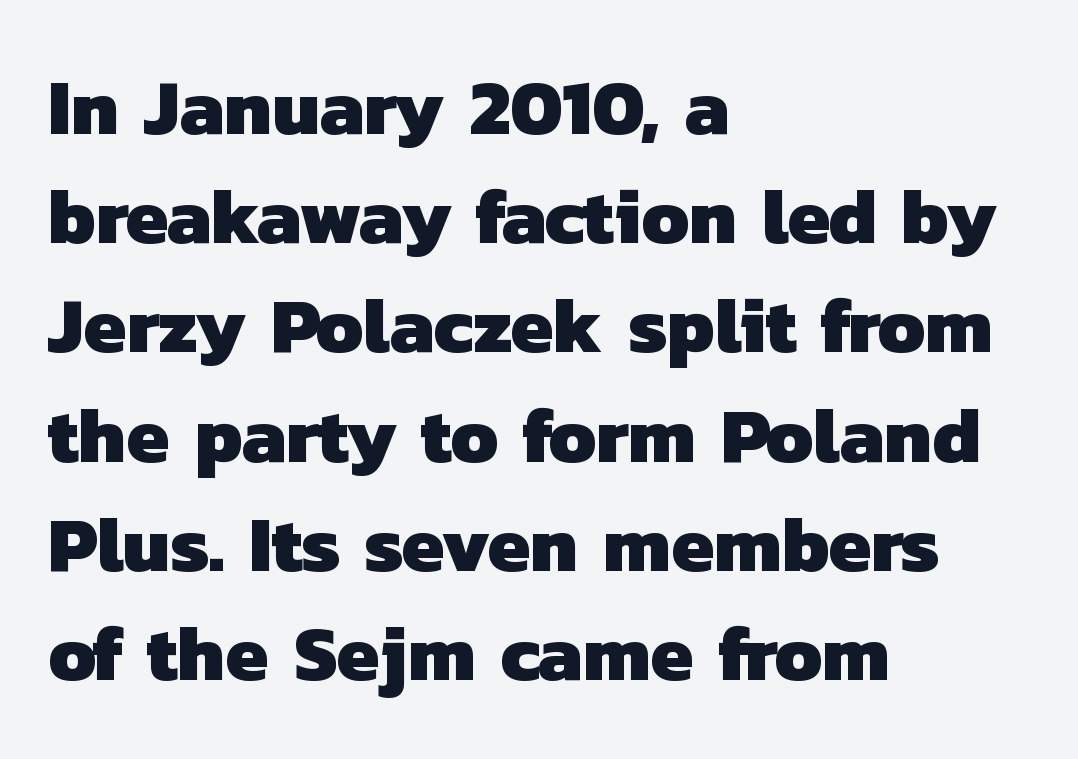
Line starts are locked; line ends wander. How are the letters spaced? Ordinarily, with no added tracking. In terms of weight, the rendering is a true, heavy bold. The block of text has a typical density, with ordinary space between rows.
